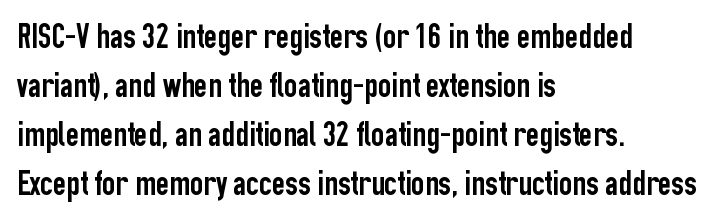
The image shows 36 px condensed sans-serif type, upright; set left-aligned, normal line spacing (1.36x), normal letter spacing, not underlined; low stroke contrast and a medium x-height.
